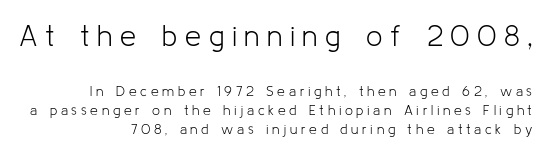
The image shows 29 px light sans-serif type, upright; set right-aligned, normal line spacing (1.36x), unusually wide letter spacing (+0.26 em), not underlined; the first (top) block is 2.07x larger; low stroke contrast and a medium x-height.
